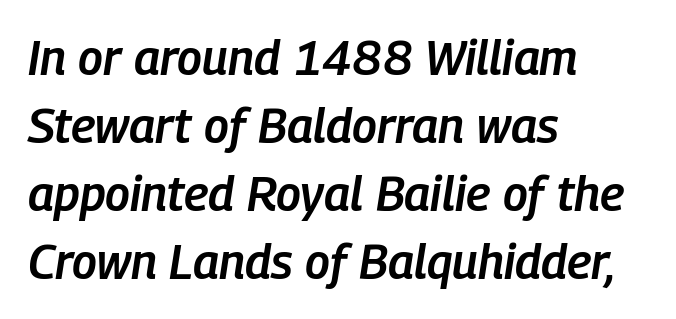
{"italic": "yes", "lean": "right", "slant_degrees": 9, "bold": "semi", "weight": "semibold", "width": "condensed", "stroke_contrast": "low", "x_height": "medium", "monospaced": "no", "underline": "no", "align": "left", "line_spacing": "normal", "line_spacing_ratio": 1.42, "letter_spacing": "normal", "letter_spacing_em": 0.0, "glyph_px": 48}
